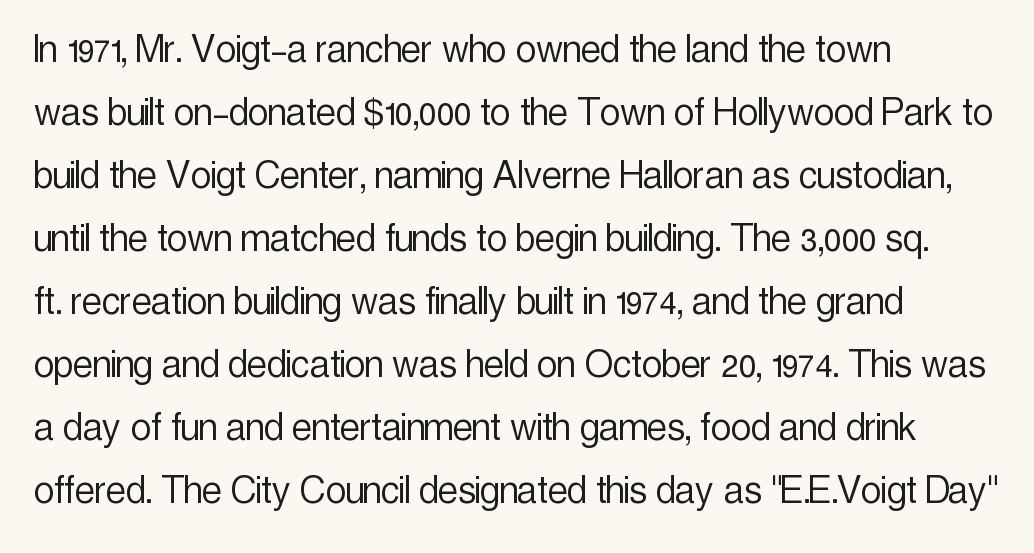
How are the letters spaced? Ordinarily, with no added tracking. These lines are set flush left with a ragged right edge. Note the varied advance widths — an 'i' is clearly narrower than an 'm'. No italicization has been applied; the sample stays upright. These glyphs show unthickened strokes, regular width or finer.
